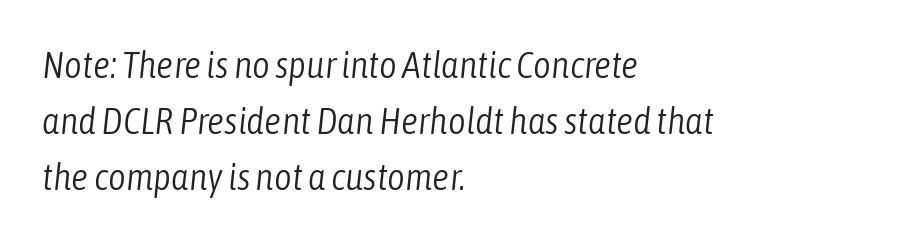
Q: Is the text bold? A: No.
Q: Is the text italic (slanted)? A: Yes, it leans right by about 6 degrees.
Q: Is the text underlined? A: No.
Q: How is the paragraph aligned? A: Left-aligned.
Q: Is the spacing between letters normal or unusually wide? A: Normal.
Q: Is the spacing between lines tight, normal or loose? A: Normal.
Q: Width (condensed, normal, or wide)? A: Condensed.
Q: Stroke contrast? A: Low.
Q: x-height? A: Medium.
Q: Monospaced? A: No.
